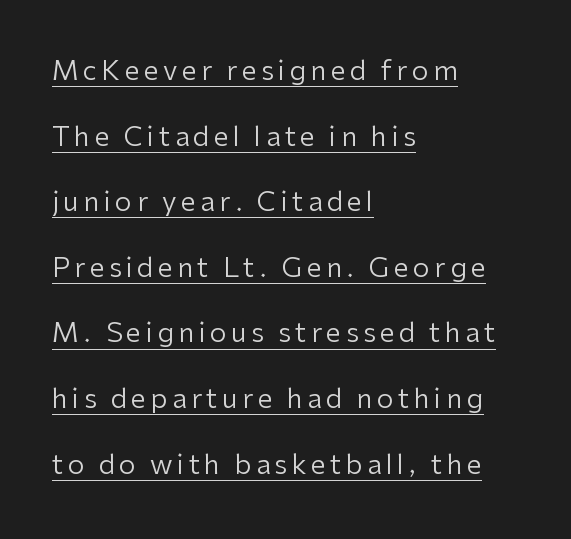
{"italic": "no", "bold": "no", "underline": "yes", "align": "left", "line_spacing": "loose", "line_spacing_ratio": 2.43, "glyph_px": 27}
